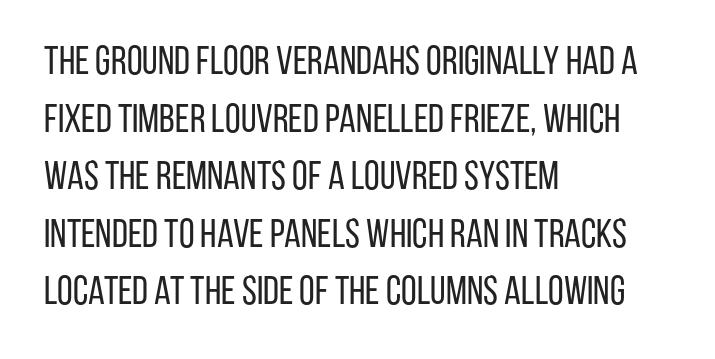
{"serif": "no", "italic": "no", "bold": "no", "weight": "regular", "width": "condensed", "stroke_contrast": "low", "x_height": "large", "monospaced": "no", "underline": "no", "align": "left", "line_spacing": "normal", "line_spacing_ratio": 1.44, "letter_spacing": "normal", "letter_spacing_em": 0.0, "glyph_px": 40}
